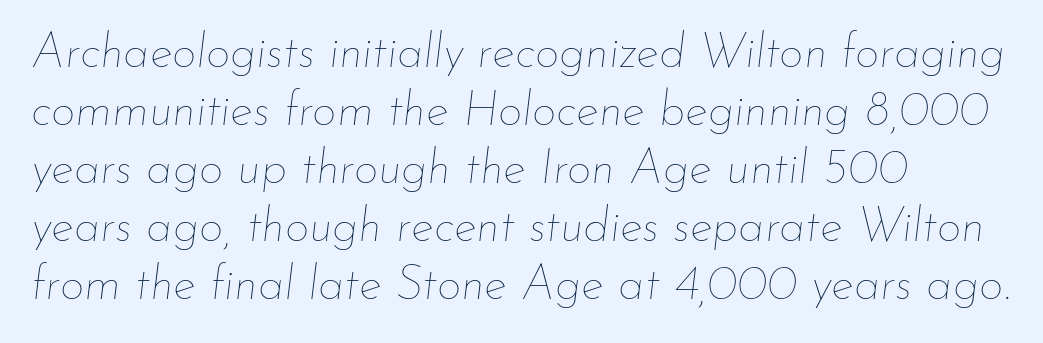
The image shows 48 px thin type, italic (leaning right); set left-aligned, line spacing 1.21x, normal letter spacing, not underlined; low stroke contrast and a small x-height.
